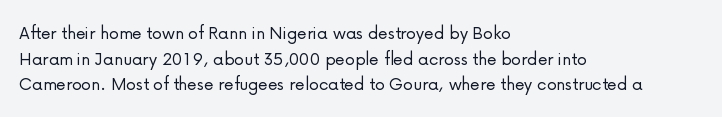
Q: Is the text bold? A: No.
Q: Is the text italic (slanted)? A: No, it is upright.
Q: Is the text underlined? A: No.
Q: How is the paragraph aligned? A: Left-aligned.
Q: Is the spacing between letters normal or unusually wide? A: Normal.
Q: Is the spacing between lines tight, normal or loose? A: Normal.
